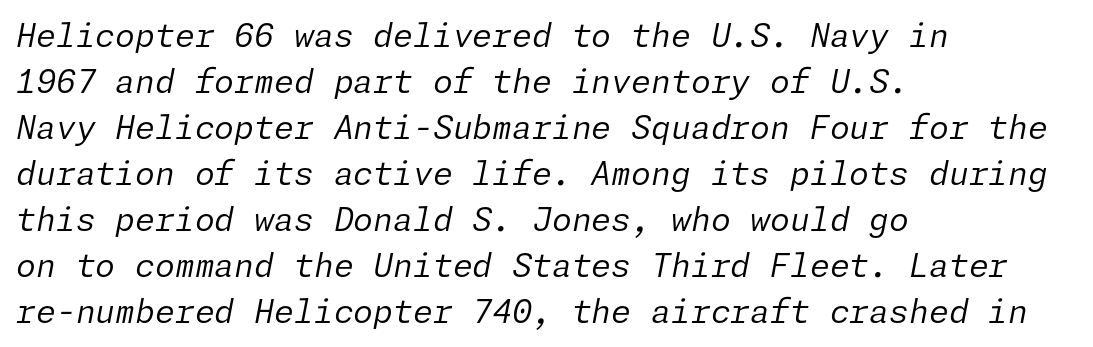
The image shows 32 px regular-weight type, italic (leaning right); set left-aligned, normal line spacing (1.44x), normal letter spacing, not underlined; low stroke contrast and a medium x-height.
